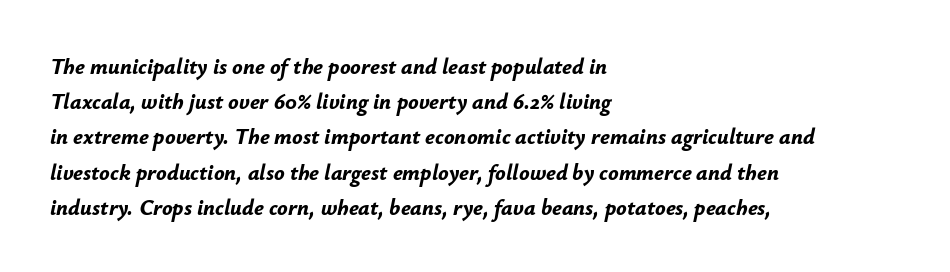
Summary of vertical rhythm: regular, with standard interline spacing. Posture: slanted. How are the letters spaced? Ordinarily, with no added tracking. Words float on clear page, feet unadorned.
